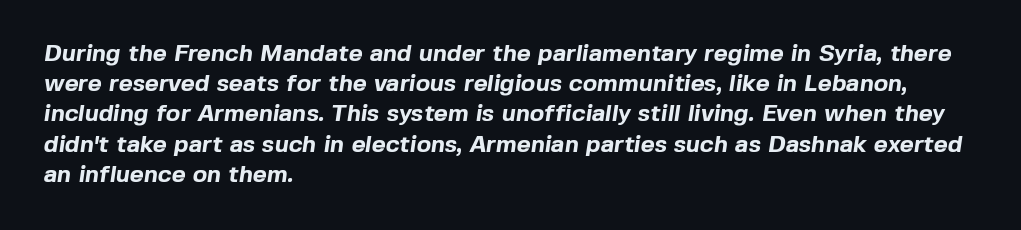
Q: Is the text bold? A: Yes.
Q: Is the text underlined? A: No.
Q: How is the paragraph aligned? A: Left-aligned.
Q: Is the spacing between letters normal or unusually wide? A: Normal.
Q: Is the spacing between lines tight, normal or loose? A: Normal.
